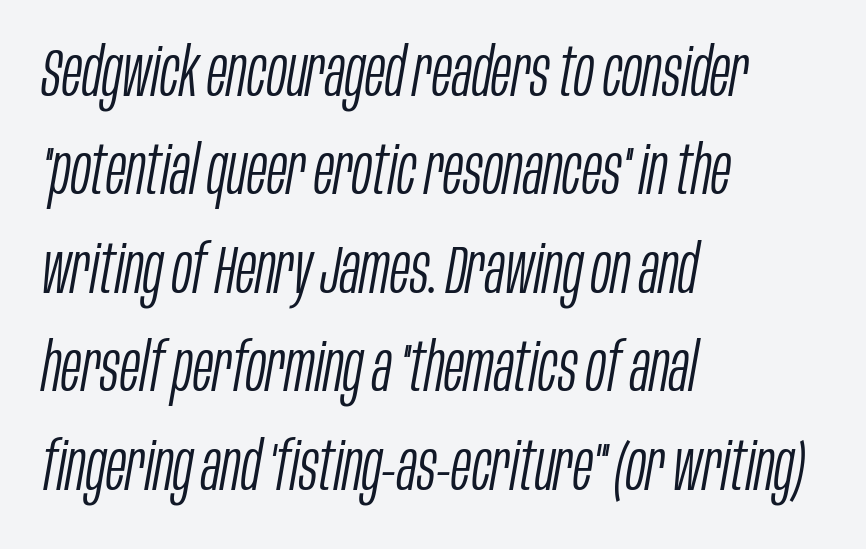
Q: Is the text bold? A: No.
Q: Is the text italic (slanted)? A: Yes, it leans right by about 10 degrees.
Q: Is the text underlined? A: No.
Q: How is the paragraph aligned? A: Left-aligned.
Q: Is the spacing between letters normal or unusually wide? A: Normal.
Q: Is the spacing between lines tight, normal or loose? A: Normal.
Q: Width (condensed, normal, or wide)? A: Condensed.
Q: Stroke contrast? A: Low.
Q: x-height? A: Large.
Q: Monospaced? A: No.
